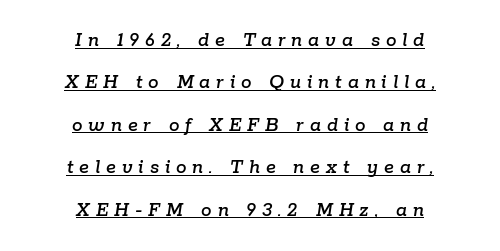
The image shows 21 px text type, italic (leaning right); set centered, loose line spacing (2.02x), unusually wide letter spacing (+0.28 em), underlined.
